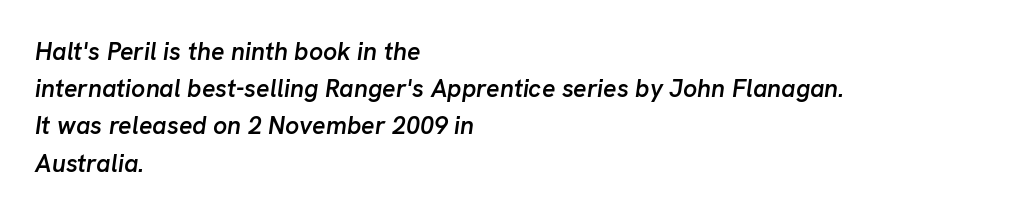
The image shows 25 px text type, italic (leaning right); set left-aligned, normal line spacing (1.49x), normal letter spacing, not underlined.
